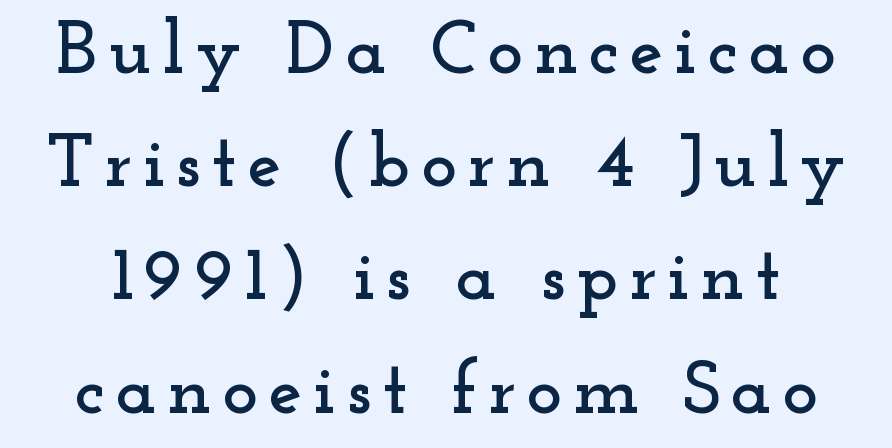
{"serif": "yes", "italic": "no", "width": "wide", "stroke_contrast": "low", "x_height": "small", "monospaced": "no", "underline": "no", "line_spacing": "normal", "line_spacing_ratio": 1.49, "glyph_px": 76}
